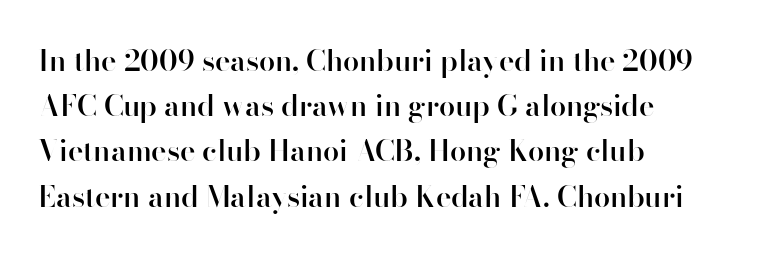
{"serif": "no", "italic": "no", "bold": "semi", "weight": "semibold", "width": "normal", "stroke_contrast": "high", "x_height": "small", "monospaced": "no", "underline": "no", "align": "left", "line_spacing": "normal", "line_spacing_ratio": 1.56, "letter_spacing": "normal", "letter_spacing_em": 0.0, "glyph_px": 29}
